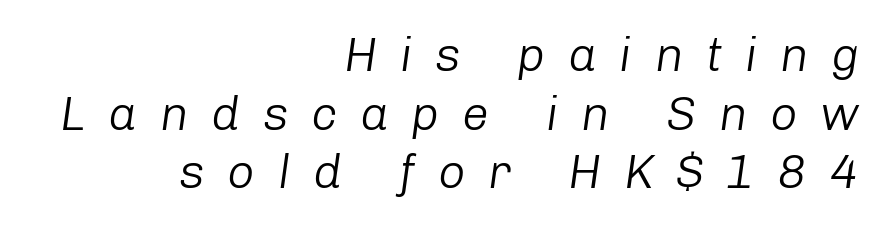
{"italic": "yes", "lean": "right", "slant_degrees": 8, "bold": "no", "weight": "light", "width": "normal", "stroke_contrast": "low", "x_height": "medium", "monospaced": "no", "underline": "no", "align": "right", "line_spacing_ratio": 1.22, "letter_spacing": "wide", "letter_spacing_em": 0.47, "glyph_px": 48}
